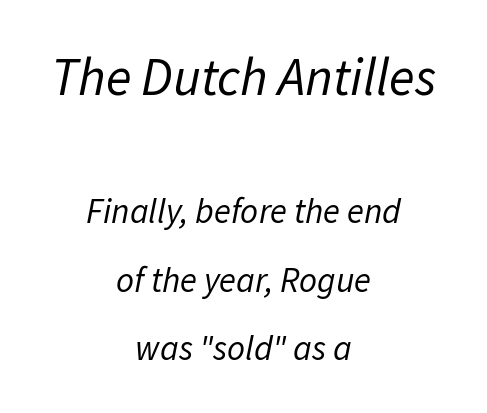
Letter spacing: default. Look at the glyph heights: the upper group is clearly the bigger setting. Horizontal bands of white between lines are thick stripes. It's the slanting kind of type. Underline: absent.
